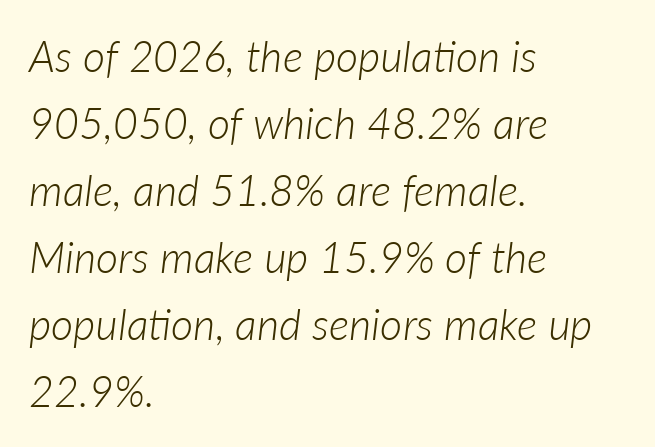
The image shows 43 px light type, italic (leaning right); set left-aligned, normal line spacing (1.56x), normal letter spacing, not underlined; low stroke contrast and a medium x-height.
